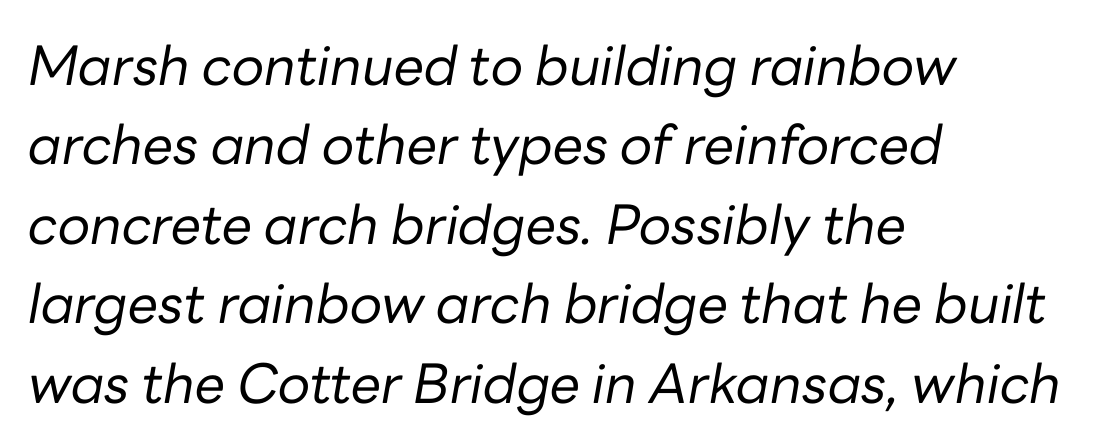
Spacing verdict: proportional, widths tailored to each character. The gaps between neighbouring characters are ordinary and unremarkable. No letter is thick-stroked: the sample isn't bold. These lines sit exactly where default settings would place them. A classic flush-left, rag-right setting is used for this passage.
